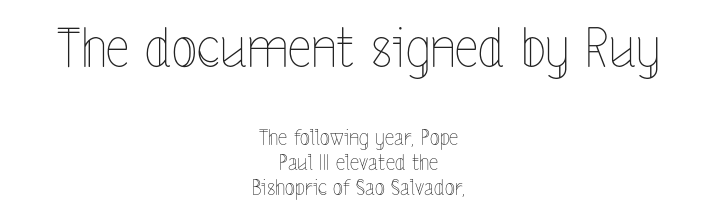
{"italic": "no", "bold": "no", "weight": "thin", "width": "condensed", "x_height": "medium", "monospaced": "no", "underline": "no", "align": "center", "line_spacing_ratio": 1.17, "letter_spacing": "normal", "letter_spacing_em": 0.0, "larger_block": "first", "size_ratio": 2.52, "glyph_px": 53}
